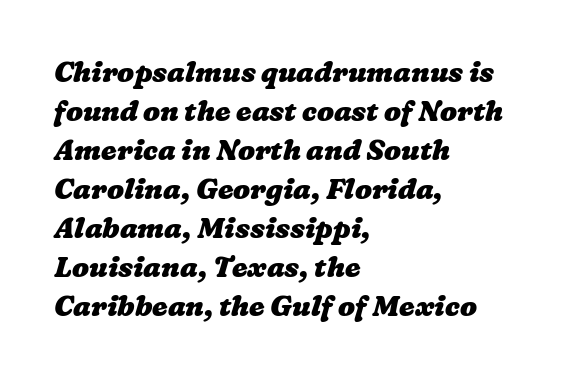
A classic flush-left, rag-right setting is used for this passage. These lines carry a lot of weight — the face is fully bold. These lines sit exactly where default settings would place them. Honestly, there is no underline to notice here at all. Each word holds together tightly as a unit, with standard inter-letter gaps.
